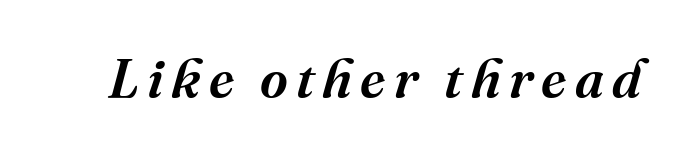
{"serif": "yes", "italic": "yes", "lean": "right", "slant_degrees": 16, "width": "normal", "stroke_contrast": "medium", "x_height": "medium", "monospaced": "no", "underline": "no", "glyph_px": 54}
